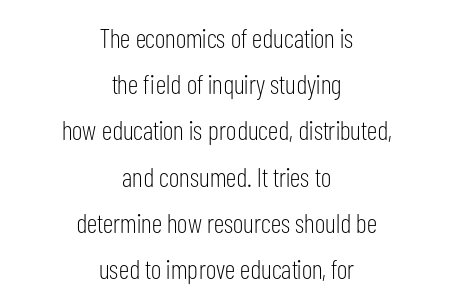
Q: Is the text bold? A: No.
Q: Is the text italic (slanted)? A: No, it is upright.
Q: Is the text underlined? A: No.
Q: How is the paragraph aligned? A: Centered.
Q: Is the spacing between letters normal or unusually wide? A: Normal.
